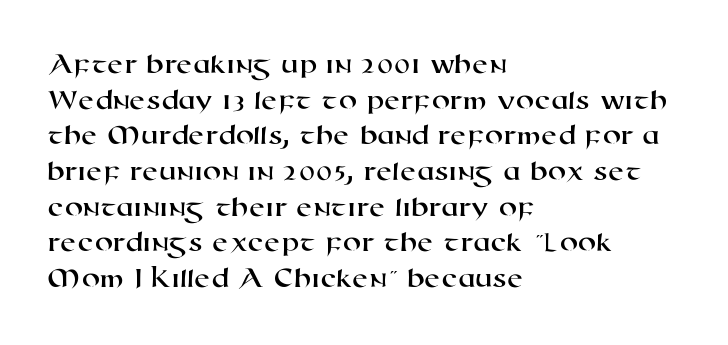
{"serif": "no", "width": "wide", "stroke_contrast": "high", "x_height": "medium", "monospaced": "no", "underline": "no", "align": "left", "line_spacing_ratio": 1.23, "letter_spacing": "normal", "letter_spacing_em": 0.0, "glyph_px": 29}
